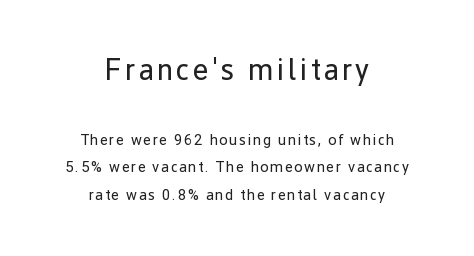
{"serif": "no", "italic": "no", "bold": "no", "weight": "regular", "width": "normal", "stroke_contrast": "low", "x_height": "medium", "monospaced": "no", "underline": "no", "align": "center", "line_spacing_ratio": 1.83, "larger_block": "first", "size_ratio": 2.0, "glyph_px": 30}
